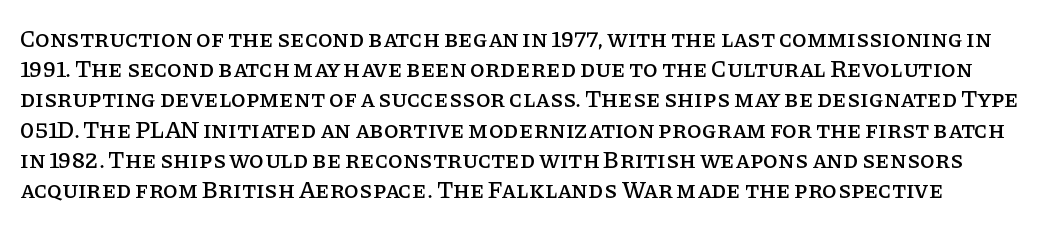
Unlike italic type, these characters show no tilt at all. This sample keeps an unexceptional amount of space between lines. Words float on clear page, feet unadorned. Spacing between characters is what you'd get straight out of the box.
